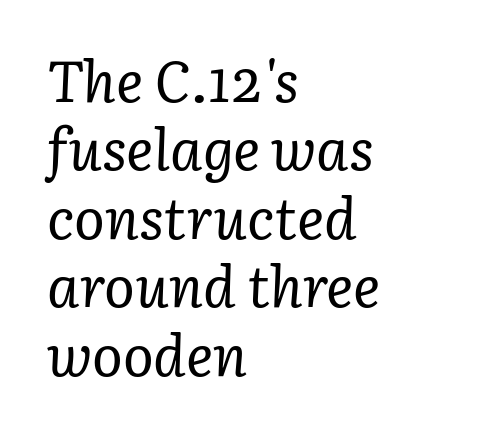
The image shows 57 px regular-weight serif type, italic (leaning right); set left-aligned, line spacing 1.2x, normal letter spacing, not underlined; low stroke contrast and a medium x-height.
